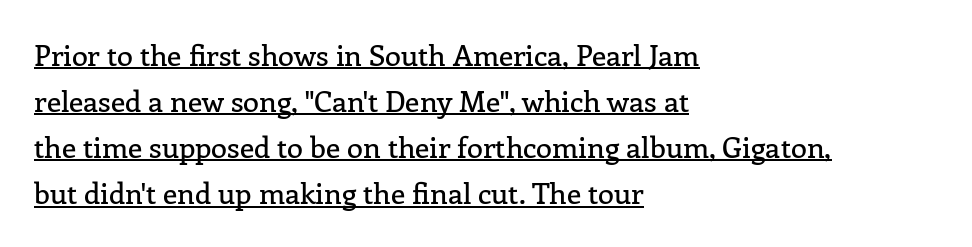
Which margin do the lines hug? The left one — the right edge is uneven. Does the type have serifs? Yes, each stem ends in a small foot. These lines are rendered in a variable-pitch font. Rendered with straight, roman letterforms. Summary of vertical rhythm: regular, with standard interline spacing.
